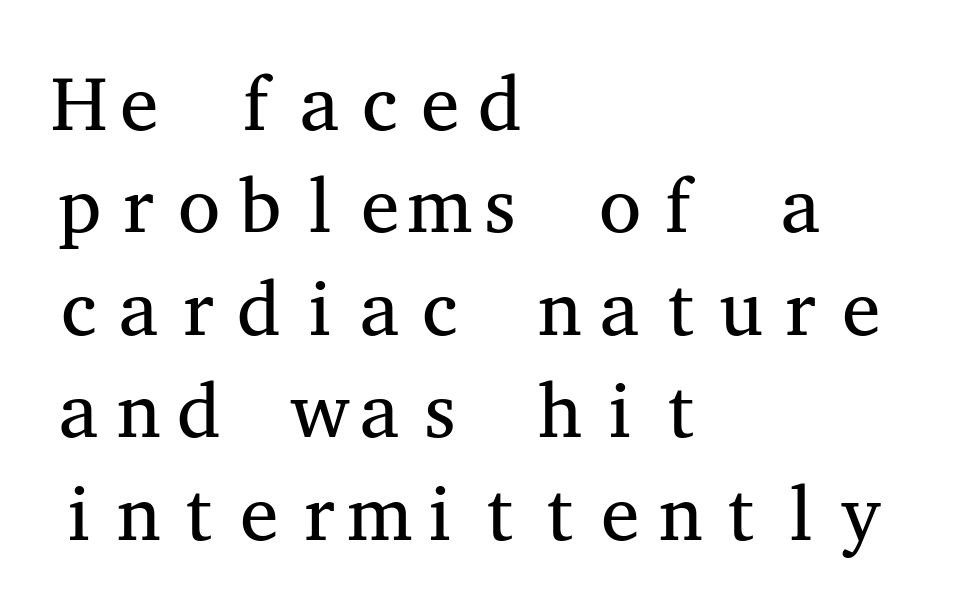
This rendering employs a face with finishing strokes, i.e., a serif. The tracking reads as untouched default to a designer's eye. Bold? No — there's no thickening of the strokes. Reading down the block, your eye returns to a fixed left position each line. The face used here is monospaced, like something from a code editor.
